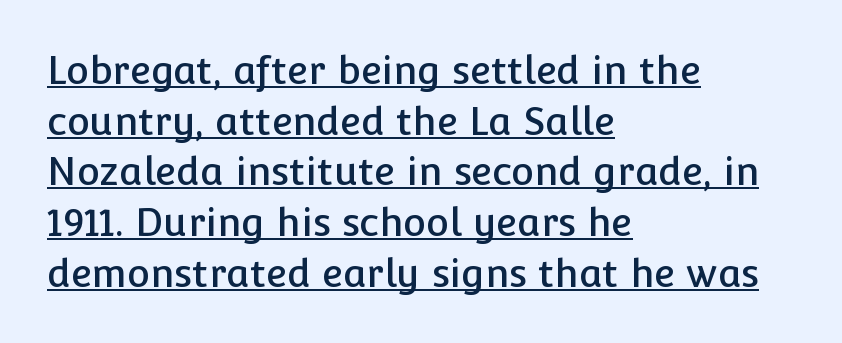
The image shows 39 px sans-serif type, upright; set left-aligned, normal line spacing (1.3x), normal letter spacing, underlined; low stroke contrast and a medium x-height.
